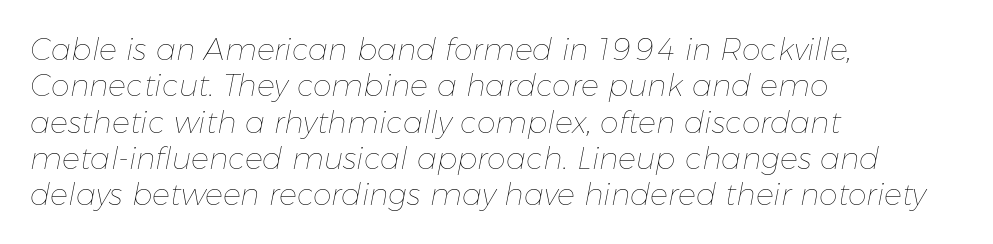
No extra tracking has been applied to these lines. The passage shown is not bold in any degree. The passage shown is not underscored anywhere. Short and long lines alike share a common starting point at left. It's the slanting kind of type. Each letter keeps its own natural width here, so spacing adapts to shape.
